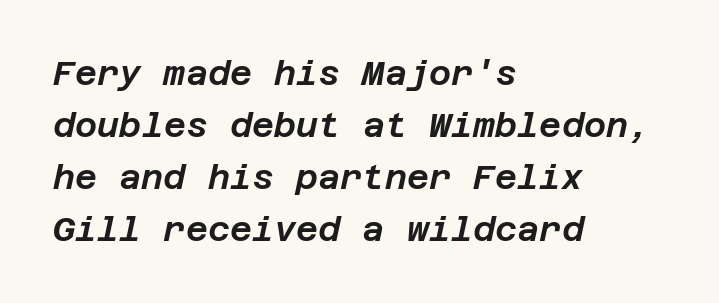
Q: Is the text italic (slanted)? A: Yes, it leans right by about 12 degrees.
Q: Is the text underlined? A: No.
Q: How is the paragraph aligned? A: Left-aligned.
Q: Is the spacing between letters normal or unusually wide? A: Normal.
Q: Is the spacing between lines tight, normal or loose? A: Normal.
Q: Width (condensed, normal, or wide)? A: Normal.
Q: Stroke contrast? A: Low.
Q: x-height? A: Large.
